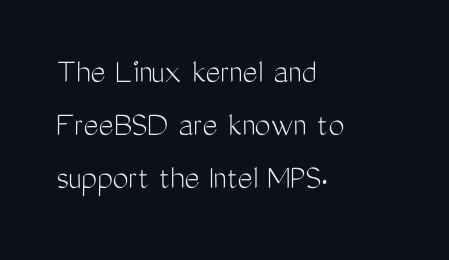
Q: Is the text bold? A: No.
Q: Is the text italic (slanted)? A: No, it is upright.
Q: Is the typeface a serif or a sans-serif typeface? A: Sans-serif.
Q: Is the text underlined? A: No.
Q: How is the paragraph aligned? A: Left-aligned.
Q: Is the spacing between letters normal or unusually wide? A: Normal.
Q: Is the spacing between lines tight, normal or loose? A: Normal.
Q: Width (condensed, normal, or wide)? A: Condensed.
Q: Stroke contrast? A: Medium.
Q: x-height? A: Medium.
Q: Monospaced? A: No.
